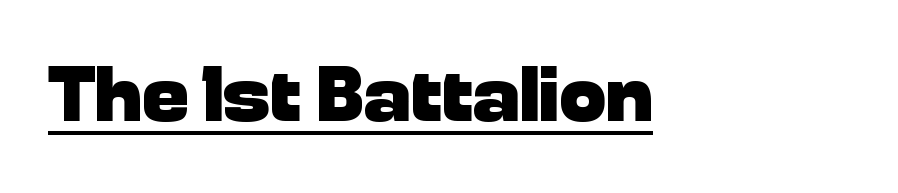
{"serif": "no", "italic": "no", "bold": "yes", "weight": "heavy", "width": "normal", "stroke_contrast": "low", "x_height": "medium", "monospaced": "no", "underline": "yes", "letter_spacing": "normal", "letter_spacing_em": 0.0, "glyph_px": 78}
